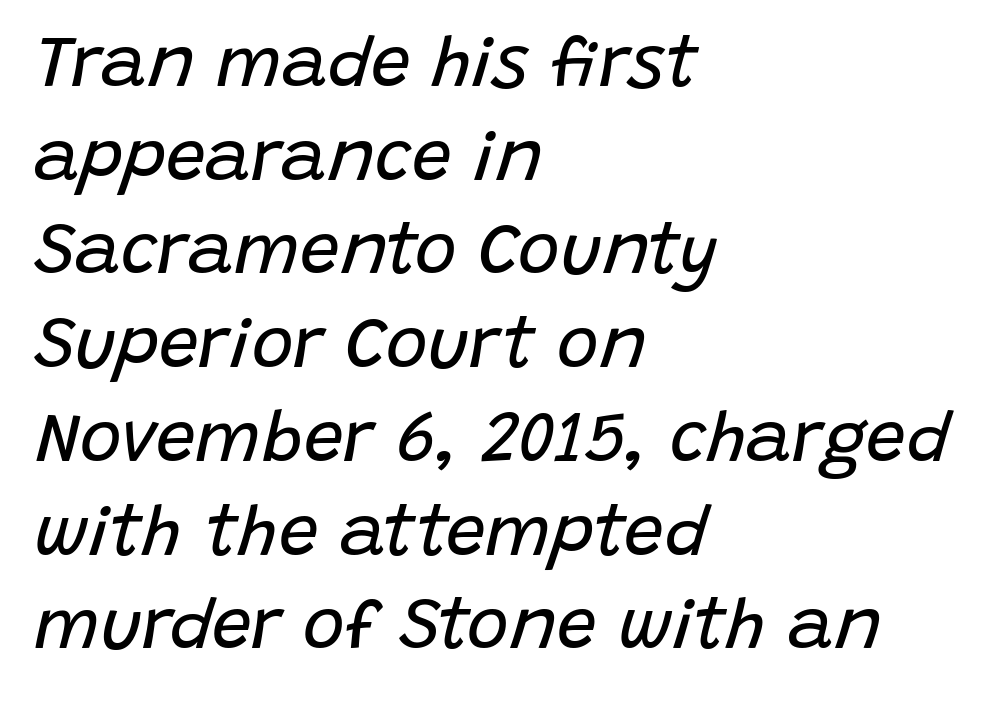
Q: Is the text bold? A: No.
Q: Is the text italic (slanted)? A: Yes, it leans right by about 15 degrees.
Q: Is the text underlined? A: No.
Q: How is the paragraph aligned? A: Left-aligned.
Q: Is the spacing between letters normal or unusually wide? A: Normal.
Q: Is the spacing between lines tight, normal or loose? A: Normal.
Q: Width (condensed, normal, or wide)? A: Normal.
Q: Stroke contrast? A: Low.
Q: x-height? A: Large.
Q: Monospaced? A: No.
